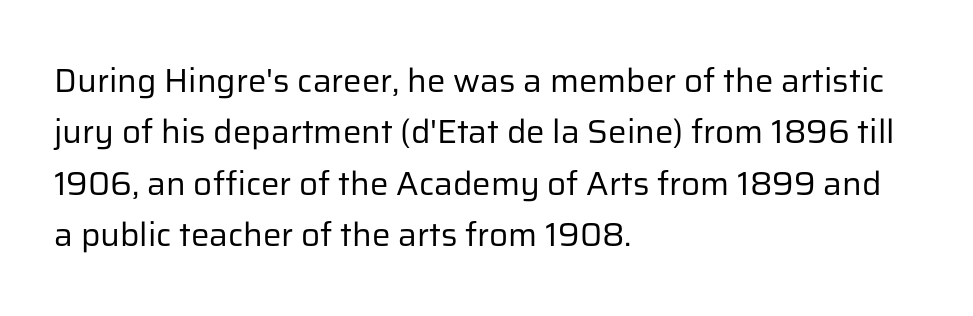
{"serif": "no", "italic": "no", "bold": "no", "weight": "regular", "width": "normal", "stroke_contrast": "low", "x_height": "medium", "monospaced": "no", "underline": "no", "align": "left", "line_spacing": "normal", "line_spacing_ratio": 1.56, "letter_spacing": "normal", "letter_spacing_em": 0.0, "glyph_px": 33}
